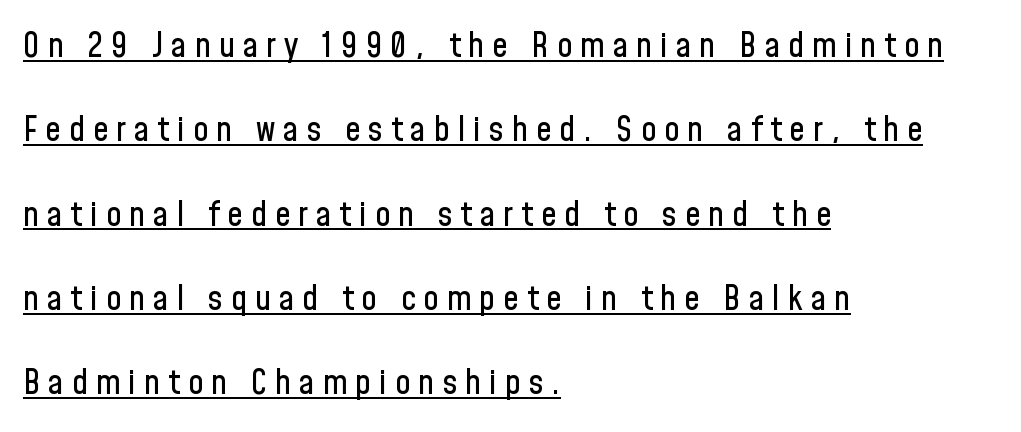
Q: Is the text italic (slanted)? A: No, it is upright.
Q: Is the typeface a serif or a sans-serif typeface? A: Sans-serif.
Q: Is the text underlined? A: Yes.
Q: How is the paragraph aligned? A: Left-aligned.
Q: Is the spacing between letters normal or unusually wide? A: Unusually wide.
Q: Is the spacing between lines tight, normal or loose? A: Loose.
Q: Width (condensed, normal, or wide)? A: Condensed.
Q: Stroke contrast? A: Low.
Q: x-height? A: Medium.
Q: Monospaced? A: No.
